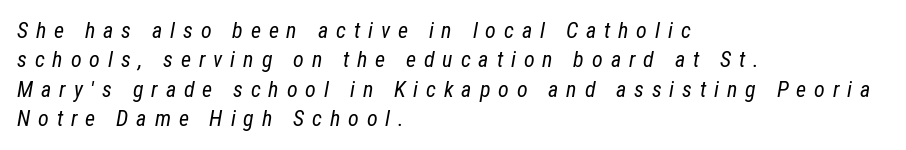
Q: Is the text bold? A: No.
Q: Is the text italic (slanted)? A: Yes, it leans right by about 12 degrees.
Q: Is the text underlined? A: No.
Q: How is the paragraph aligned? A: Left-aligned.
Q: Is the spacing between letters normal or unusually wide? A: Unusually wide.
Q: Is the spacing between lines tight, normal or loose? A: Normal.
